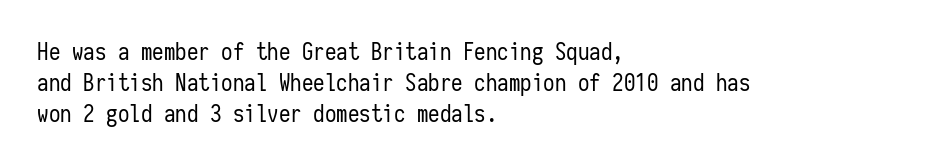
The image shows 23 px text type, upright; set left-aligned, normal line spacing (1.34x), normal letter spacing, not underlined.
